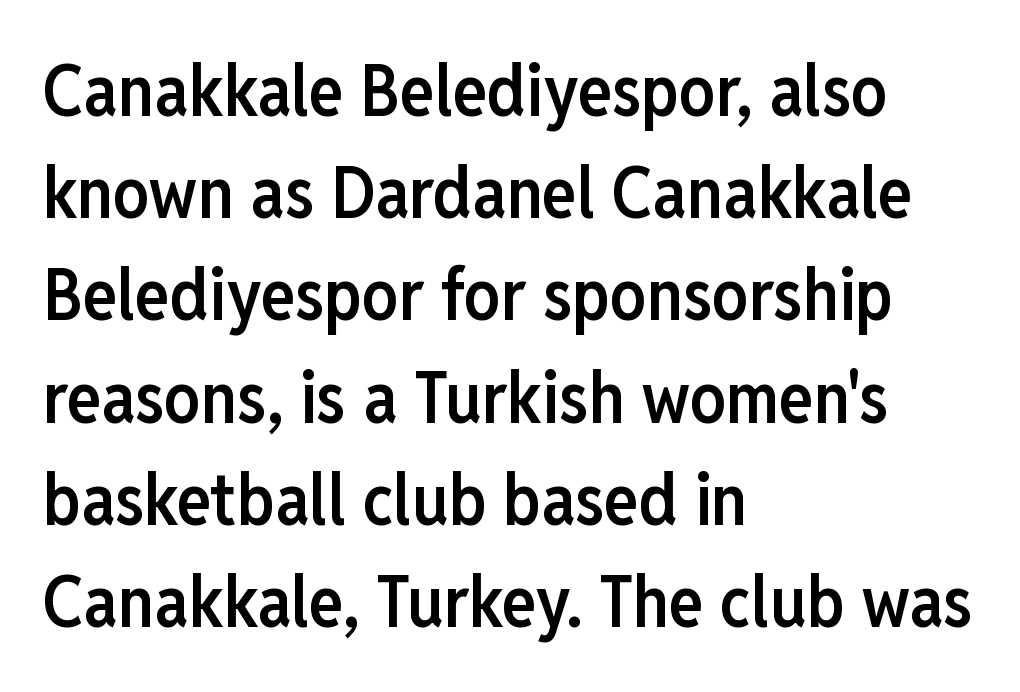
The image shows 72 px semibold, condensed sans-serif type, upright; set left-aligned, normal line spacing (1.42x), normal letter spacing, not underlined; low stroke contrast and a medium x-height.
